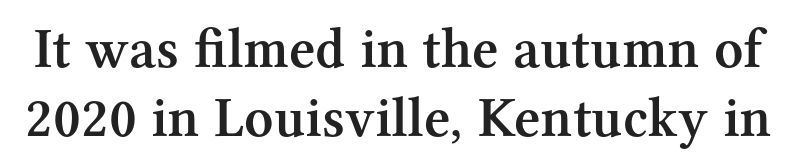
Underline: absent. The rendering uses natural spacing where letterforms have individual widths. Inter-character spacing is left at the font's built-in metrics. It's the straight-up-and-down kind of type.
